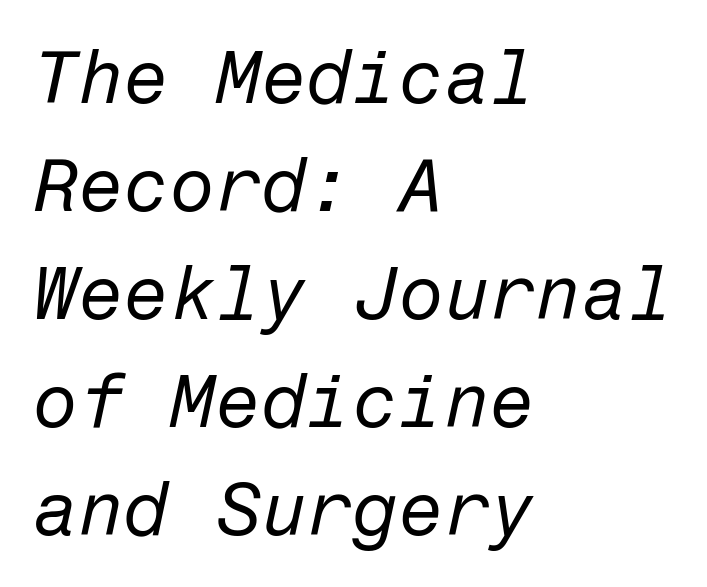
Q: Is the text bold? A: No.
Q: Is the text italic (slanted)? A: Yes, it leans right by about 12 degrees.
Q: Is the text underlined? A: No.
Q: How is the paragraph aligned? A: Left-aligned.
Q: Is the spacing between letters normal or unusually wide? A: Normal.
Q: Is the spacing between lines tight, normal or loose? A: Normal.
Q: Width (condensed, normal, or wide)? A: Normal.
Q: Stroke contrast? A: Low.
Q: x-height? A: Medium.
